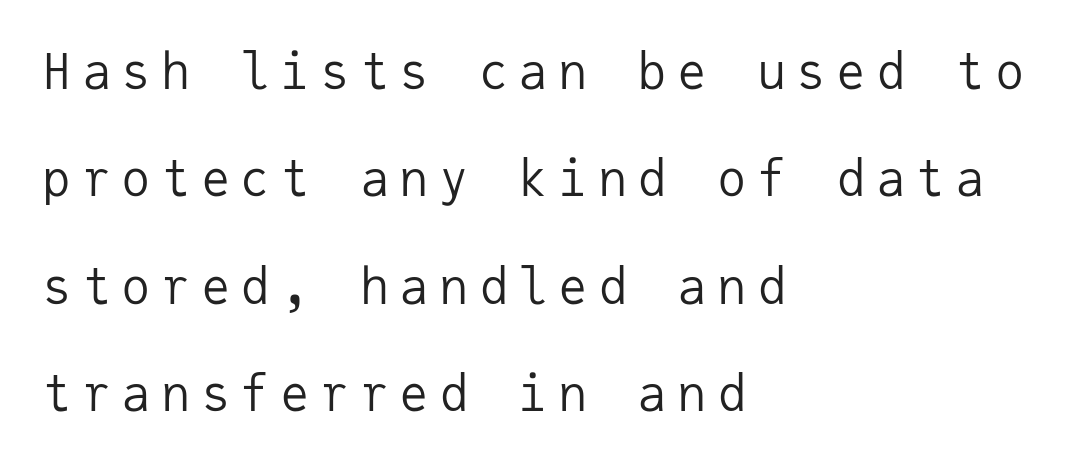
You could only call the tracking loose — the letters float apart. Check the space under the baseline: it is left empty. If you drew a line through each stem, it would be perfectly vertical. Line starts are locked; line ends wander.
